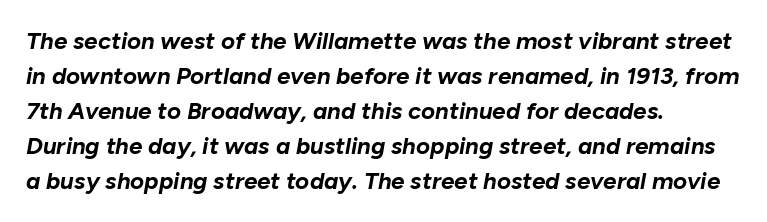
{"italic": "yes", "lean": "right", "slant_degrees": 10, "bold": "yes", "underline": "no", "align": "left", "line_spacing": "normal", "line_spacing_ratio": 1.46, "letter_spacing": "normal", "letter_spacing_em": 0.0, "glyph_px": 24}
